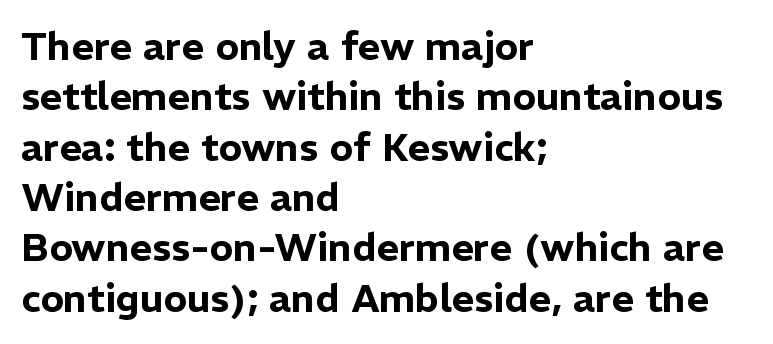
Q: Is the text italic (slanted)? A: No, it is upright.
Q: Is the typeface a serif or a sans-serif typeface? A: Sans-serif.
Q: Is the text underlined? A: No.
Q: How is the paragraph aligned? A: Left-aligned.
Q: Is the spacing between letters normal or unusually wide? A: Normal.
Q: Is the spacing between lines tight, normal or loose? A: Normal.
Q: Width (condensed, normal, or wide)? A: Normal.
Q: Stroke contrast? A: Low.
Q: x-height? A: Medium.
Q: Monospaced? A: No.
